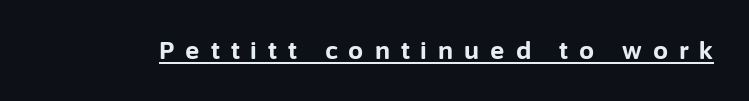
{"italic": "no", "bold": "yes", "underline": "yes", "letter_spacing": "wide", "letter_spacing_em": 0.46, "glyph_px": 24}
